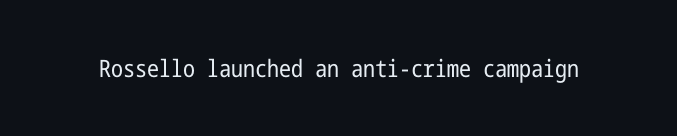
Q: Is the text bold? A: No.
Q: Is the text italic (slanted)? A: No, it is upright.
Q: Is the text underlined? A: No.
Q: Is the spacing between letters normal or unusually wide? A: Normal.
